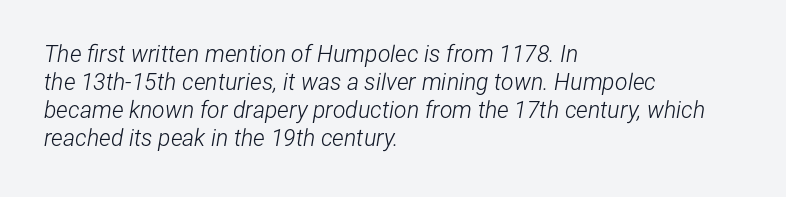
The face looks like a standard text weight, possibly lighter. This is oblique type, the kind used for emphasis or titles. The passage shown is not underscored anywhere. One-word summary of the alignment: left.
